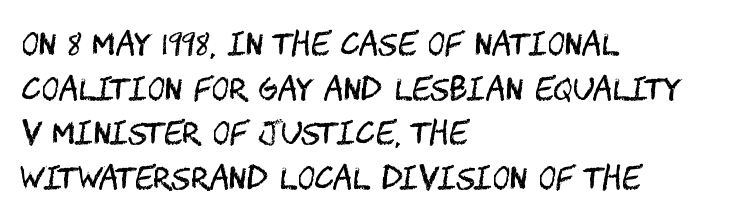
Q: Is the text bold? A: No.
Q: Is the text italic (slanted)? A: No, it is upright.
Q: Is the typeface a serif or a sans-serif typeface? A: Sans-serif.
Q: Is the text underlined? A: No.
Q: How is the paragraph aligned? A: Left-aligned.
Q: Is the spacing between letters normal or unusually wide? A: Normal.
Q: Is the spacing between lines tight, normal or loose? A: Normal.
Q: Width (condensed, normal, or wide)? A: Condensed.
Q: Stroke contrast? A: Medium.
Q: x-height? A: Large.
